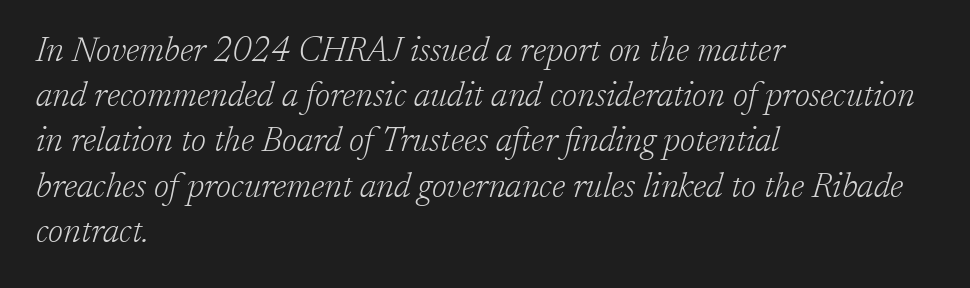
{"serif": "yes", "italic": "yes", "lean": "right", "slant_degrees": 17, "bold": "no", "weight": "light", "width": "normal", "stroke_contrast": "low", "x_height": "medium", "monospaced": "no", "underline": "no", "align": "left", "line_spacing": "normal", "line_spacing_ratio": 1.33, "letter_spacing": "normal", "letter_spacing_em": 0.0, "glyph_px": 34}
